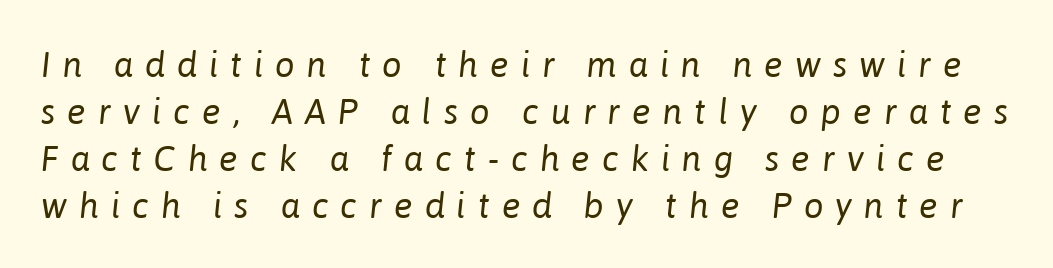
Q: Is the text bold? A: No.
Q: Is the text italic (slanted)? A: Yes, it leans right by about 6 degrees.
Q: Is the text underlined? A: No.
Q: Is the spacing between letters normal or unusually wide? A: Unusually wide.
Q: Is the spacing between lines tight, normal or loose? A: Normal.
Q: Width (condensed, normal, or wide)? A: Normal.
Q: Stroke contrast? A: Low.
Q: x-height? A: Medium.
Q: Monospaced? A: No.
